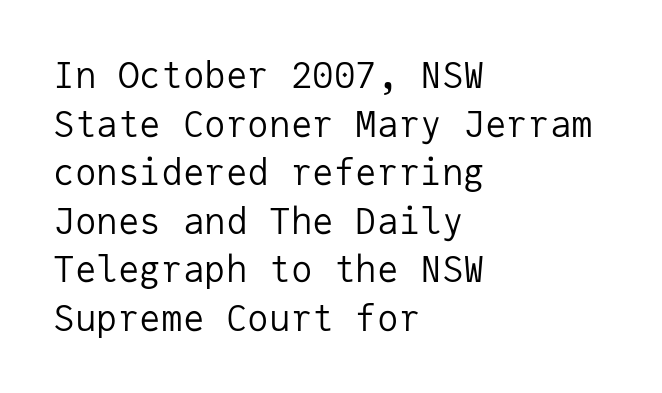
Classification — sans serif. The lines sit at an ordinary, default distance from one another. The font is comparable to plain body text, perhaps lighter. Casual observation: everything's shoved over to the left.
